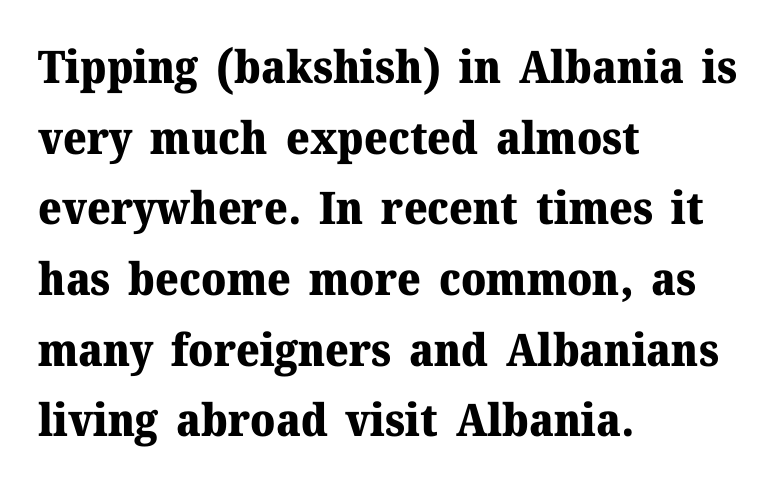
The image shows 45 px heavy serif type, upright; set left-aligned, normal line spacing (1.57x), normal letter spacing, not underlined; medium stroke contrast and a medium x-height.
